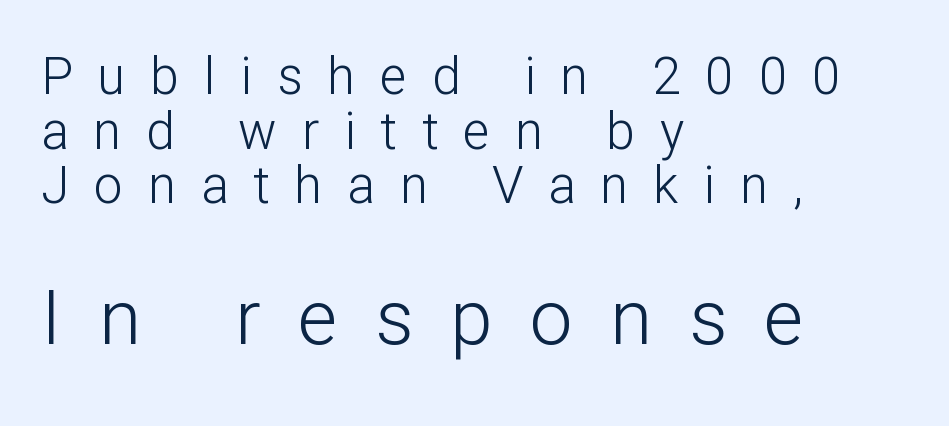
Q: Is the text bold? A: No.
Q: Is the text italic (slanted)? A: No, it is upright.
Q: Is the typeface a serif or a sans-serif typeface? A: Sans-serif.
Q: Is the text underlined? A: No.
Q: How is the paragraph aligned? A: Left-aligned.
Q: Is the spacing between letters normal or unusually wide? A: Unusually wide.
Q: Is the spacing between lines tight, normal or loose? A: Tight.
Q: Which block of text is set in a larger size, the first (top) or the second (bottom)? A: The second (bottom) one.
Q: Width (condensed, normal, or wide)? A: Normal.
Q: Stroke contrast? A: Low.
Q: x-height? A: Medium.
Q: Monospaced? A: No.
